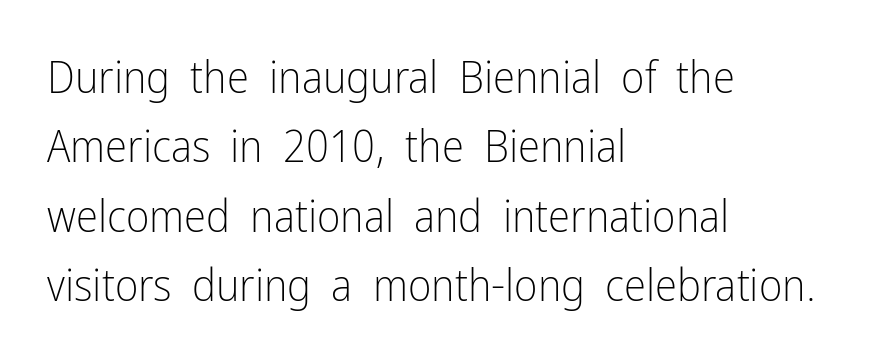
The image shows 45 px light, condensed sans-serif type, upright; set left-aligned, normal line spacing (1.54x), normal letter spacing, not underlined; low stroke contrast and a medium x-height.
